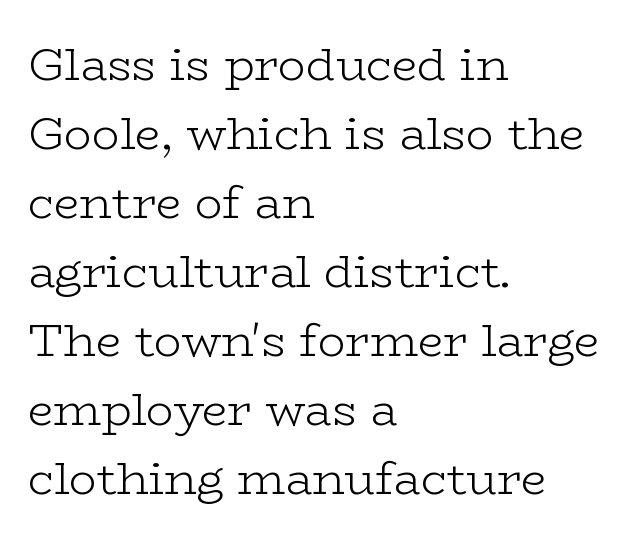
The baseline area is clear. Each line starts at the same left margin while the right side varies. Designer's note — italics off, roman on. Small tapered or slab feet sit at the stroke ends, so this counts as serif. These lines are rendered in a variable-pitch font.
